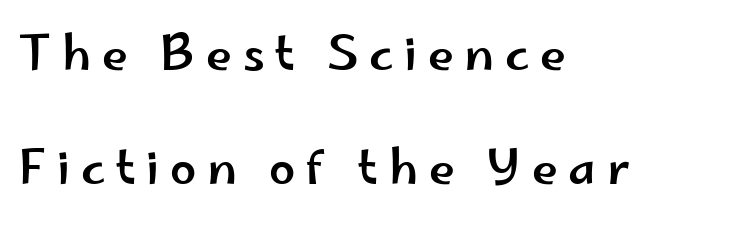
Where is the straight margin? On the left. Note the varied advance widths — an 'i' is clearly narrower than an 'm'. Honestly, the rows look like they've been pulled way apart. Note: no serifs on the glyphs. Do the letters lean? They stand straight.
